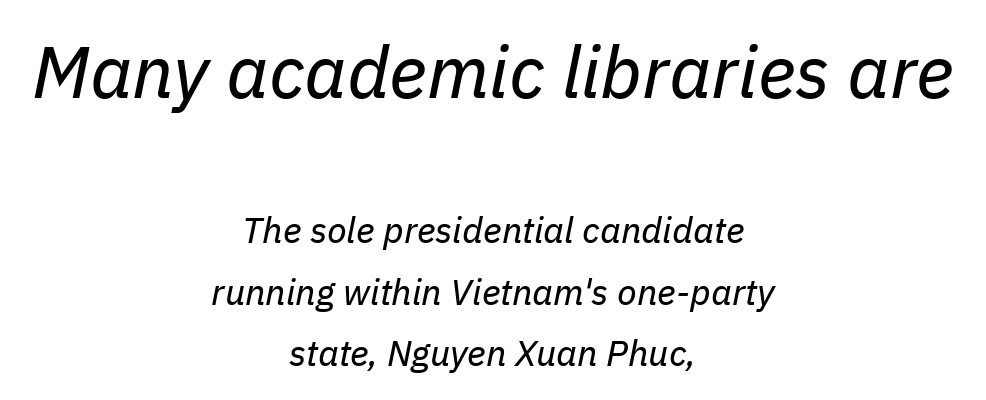
Q: Is the text bold? A: No.
Q: Is the text italic (slanted)? A: Yes, it leans right by about 11 degrees.
Q: Is the text underlined? A: No.
Q: How is the paragraph aligned? A: Centered.
Q: Is the spacing between letters normal or unusually wide? A: Normal.
Q: Which block of text is set in a larger size, the first (top) or the second (bottom)? A: The first (top) one.
Q: Width (condensed, normal, or wide)? A: Normal.
Q: Stroke contrast? A: Low.
Q: x-height? A: Medium.
Q: Monospaced? A: No.
